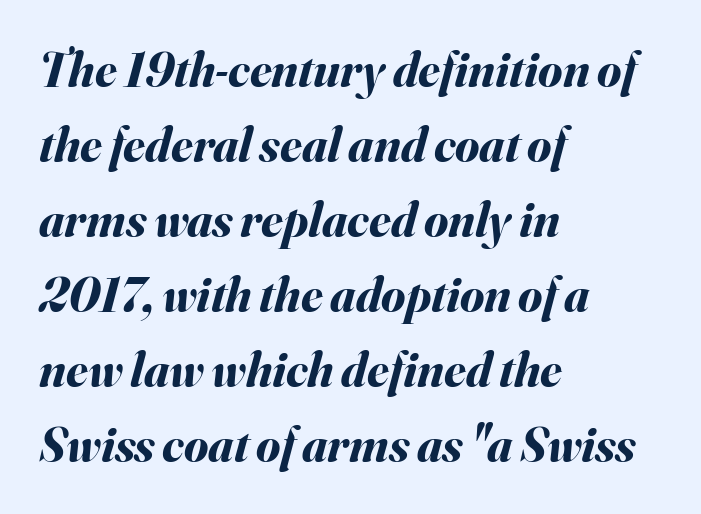
Q: Is the text bold? A: Yes.
Q: Is the text italic (slanted)? A: Yes, it leans right by about 16 degrees.
Q: Is the text underlined? A: No.
Q: How is the paragraph aligned? A: Left-aligned.
Q: Is the spacing between letters normal or unusually wide? A: Normal.
Q: Is the spacing between lines tight, normal or loose? A: Normal.
Q: Width (condensed, normal, or wide)? A: Normal.
Q: Stroke contrast? A: Medium.
Q: x-height? A: Small.
Q: Monospaced? A: No.
